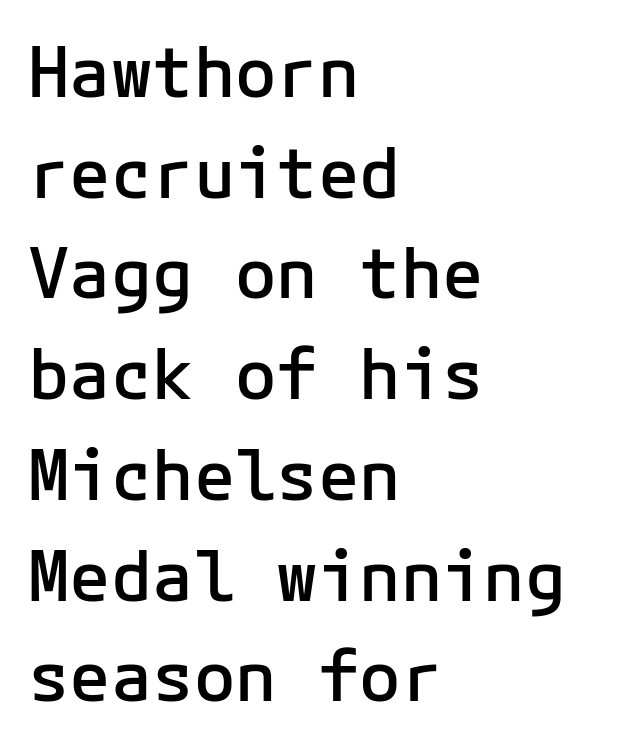
Q: Is the text bold? A: Semi-bold.
Q: Is the text italic (slanted)? A: No, it is upright.
Q: Is the typeface a serif or a sans-serif typeface? A: Sans-serif.
Q: Is the text underlined? A: No.
Q: How is the paragraph aligned? A: Left-aligned.
Q: Is the spacing between letters normal or unusually wide? A: Normal.
Q: Is the spacing between lines tight, normal or loose? A: Normal.
Q: Width (condensed, normal, or wide)? A: Normal.
Q: Stroke contrast? A: Low.
Q: x-height? A: Medium.
